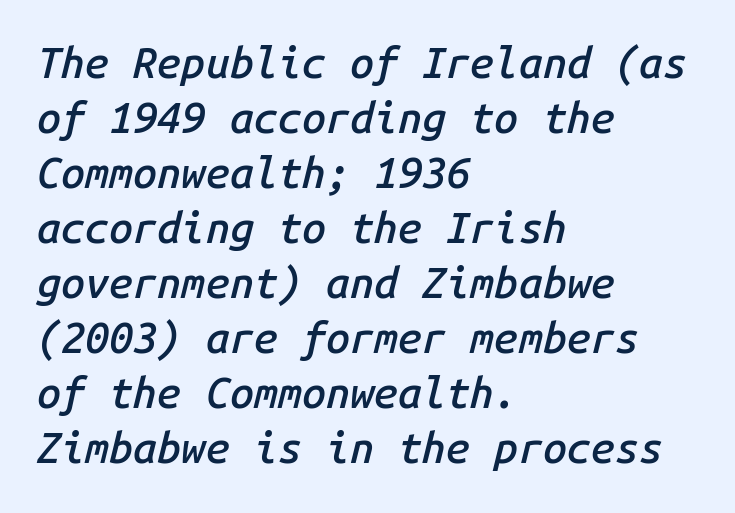
{"italic": "yes", "lean": "right", "slant_degrees": 14, "bold": "semi", "weight": "semibold", "width": "normal", "stroke_contrast": "low", "x_height": "medium", "monospaced": "yes", "underline": "no", "align": "left", "line_spacing": "normal", "line_spacing_ratio": 1.28, "letter_spacing": "normal", "letter_spacing_em": 0.0, "glyph_px": 43}
